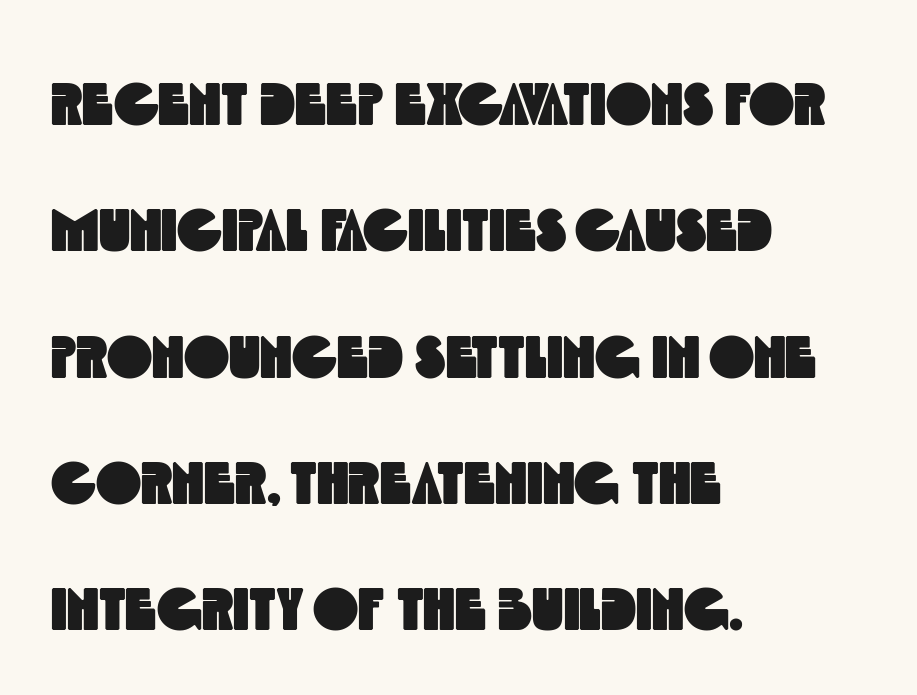
Characters follow at the spacing the type designer built in. In terms of letterform style, serifs are entirely absent. Quick note: underline off. The rendering uses natural spacing where letterforms have individual widths. All the whitespace from short lines collects on the right. The designer dialed line spacing up above the default.
